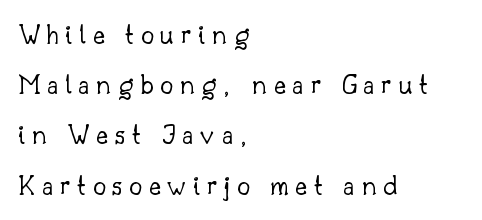
Rule under the text: the space is simply empty. There is plenty of visible air inserted between adjacent glyphs. Leftover space on each line is placed entirely after the last word. You could not count columns in this text — the font is proportionally spaced. Posture: straight, roman, zero tilt.
